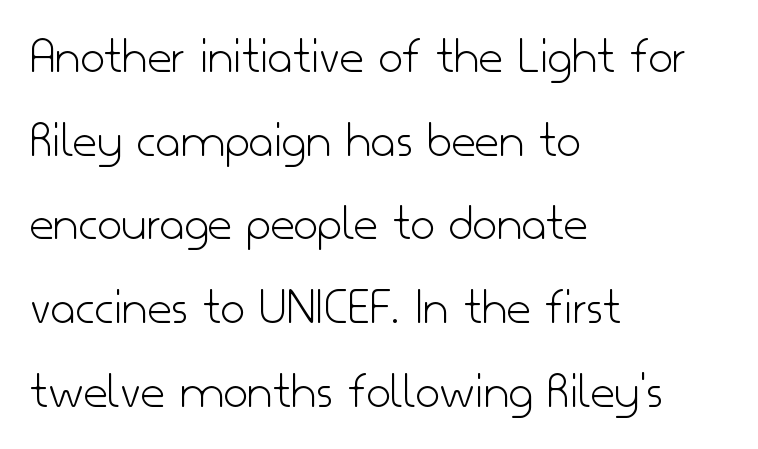
Q: Is the text bold? A: No.
Q: Is the text italic (slanted)? A: No, it is upright.
Q: Is the typeface a serif or a sans-serif typeface? A: Sans-serif.
Q: Is the text underlined? A: No.
Q: How is the paragraph aligned? A: Left-aligned.
Q: Is the spacing between letters normal or unusually wide? A: Normal.
Q: Is the spacing between lines tight, normal or loose? A: Normal.
Q: Width (condensed, normal, or wide)? A: Normal.
Q: Stroke contrast? A: Low.
Q: x-height? A: Small.
Q: Monospaced? A: No.
